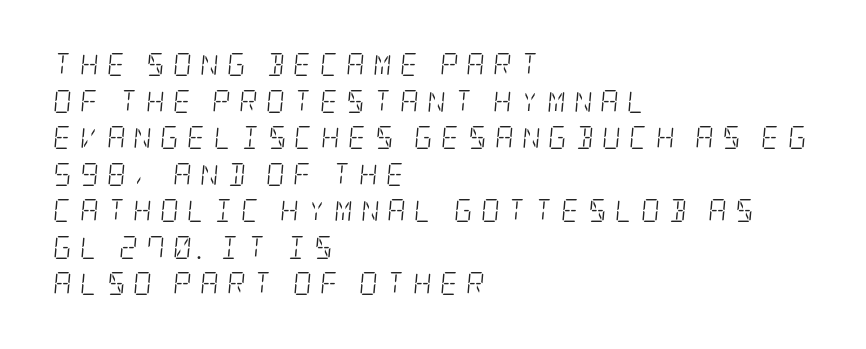
The image shows 23 px text type, italic (leaning right); set left-aligned, normal line spacing (1.59x), unusually wide letter spacing (+0.35 em), not underlined.
